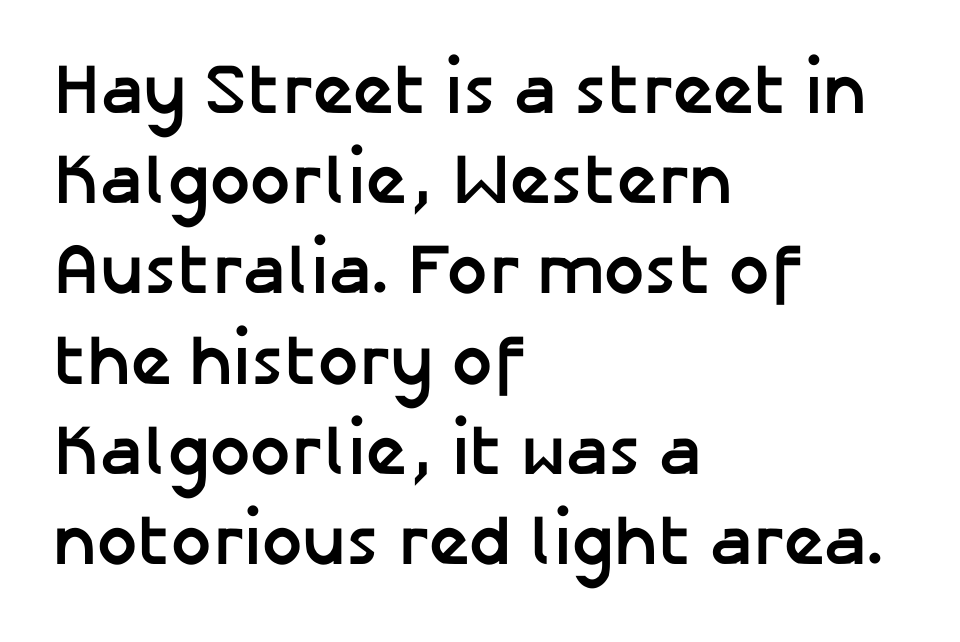
Q: Is the text bold? A: Yes.
Q: Is the text italic (slanted)? A: No, it is upright.
Q: Is the typeface a serif or a sans-serif typeface? A: Sans-serif.
Q: Is the text underlined? A: No.
Q: How is the paragraph aligned? A: Left-aligned.
Q: Is the spacing between letters normal or unusually wide? A: Normal.
Q: Is the spacing between lines tight, normal or loose? A: Normal.
Q: Width (condensed, normal, or wide)? A: Normal.
Q: Stroke contrast? A: Low.
Q: x-height? A: Medium.
Q: Monospaced? A: No.
